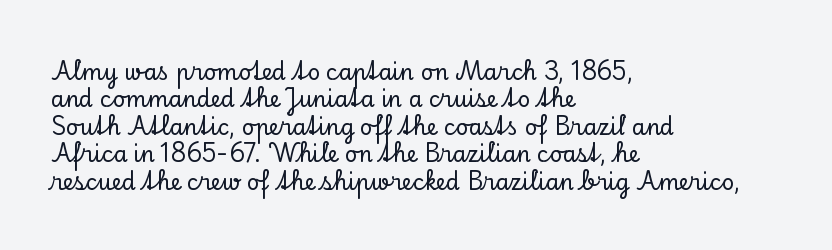
{"italic": "no", "underline": "no", "align": "left", "line_spacing": "normal", "line_spacing_ratio": 1.25, "letter_spacing": "normal", "letter_spacing_em": 0.0, "glyph_px": 22}
